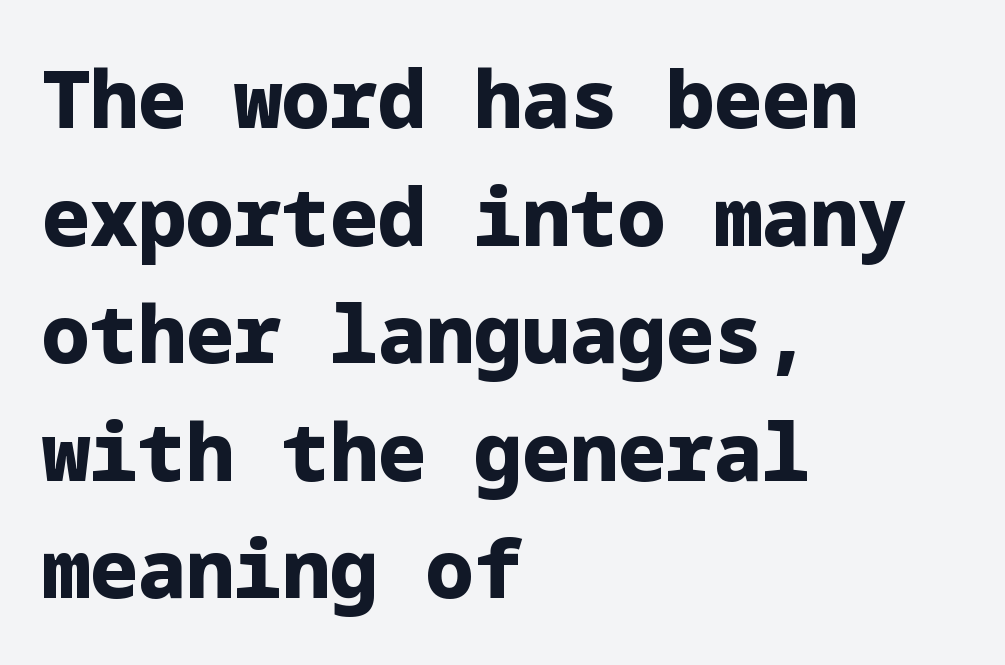
The image shows 80 px heavy sans-serif type, upright; set left-aligned, normal line spacing (1.47x), normal letter spacing, not underlined; low stroke contrast and a medium x-height.
